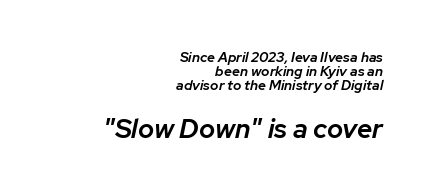
Q: Is the text bold? A: Semi-bold.
Q: Is the text italic (slanted)? A: Yes, it leans right by about 12 degrees.
Q: Is the text underlined? A: No.
Q: How is the paragraph aligned? A: Right-aligned.
Q: Is the spacing between letters normal or unusually wide? A: Normal.
Q: Is the spacing between lines tight, normal or loose? A: Tight.
Q: Which block of text is set in a larger size, the first (top) or the second (bottom)? A: The second (bottom) one.
